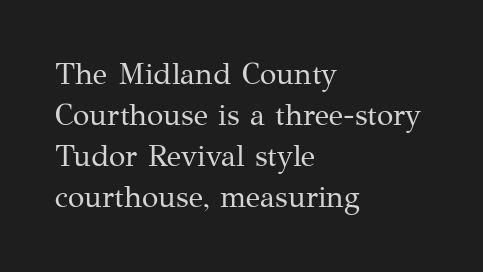
Q: Is the text bold? A: No.
Q: Is the text italic (slanted)? A: No, it is upright.
Q: Is the typeface a serif or a sans-serif typeface? A: Serif.
Q: Is the text underlined? A: No.
Q: How is the paragraph aligned? A: Left-aligned.
Q: Is the spacing between letters normal or unusually wide? A: Normal.
Q: Is the spacing between lines tight, normal or loose? A: Normal.
Q: Width (condensed, normal, or wide)? A: Normal.
Q: Stroke contrast? A: Medium.
Q: x-height? A: Medium.
Q: Monospaced? A: No.
